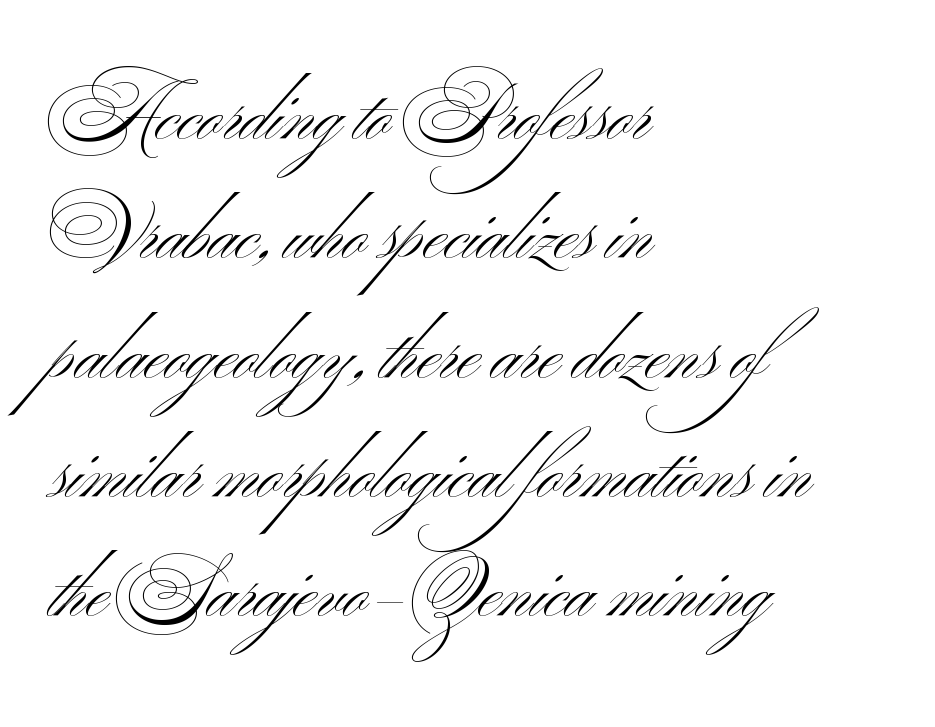
The image shows 76 px light, wide sans-serif type; set left-aligned, normal line spacing (1.57x), normal letter spacing, not underlined; medium stroke contrast and a small x-height.
